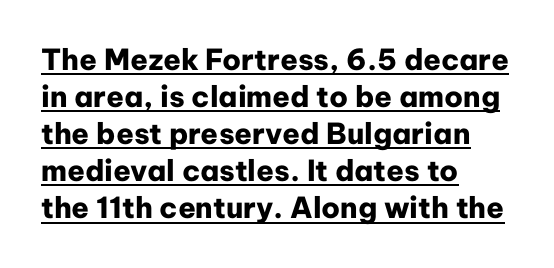
Q: Is the text bold? A: Yes.
Q: Is the text italic (slanted)? A: No, it is upright.
Q: Is the typeface a serif or a sans-serif typeface? A: Sans-serif.
Q: Is the text underlined? A: Yes.
Q: How is the paragraph aligned? A: Left-aligned.
Q: Is the spacing between letters normal or unusually wide? A: Normal.
Q: Is the spacing between lines tight, normal or loose? A: Normal.
Q: Width (condensed, normal, or wide)? A: Normal.
Q: Stroke contrast? A: Low.
Q: x-height? A: Medium.
Q: Monospaced? A: No.
